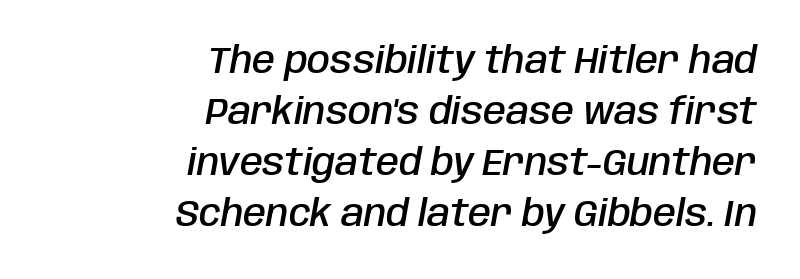
A bit beefed up — I'd call it semibold rather than bold. The face used here is proportionally spaced, like ordinary book or web type. The rendering uses a moderate line-height, typical for paragraphs. Each line ends at the same right margin while the left side varies.
